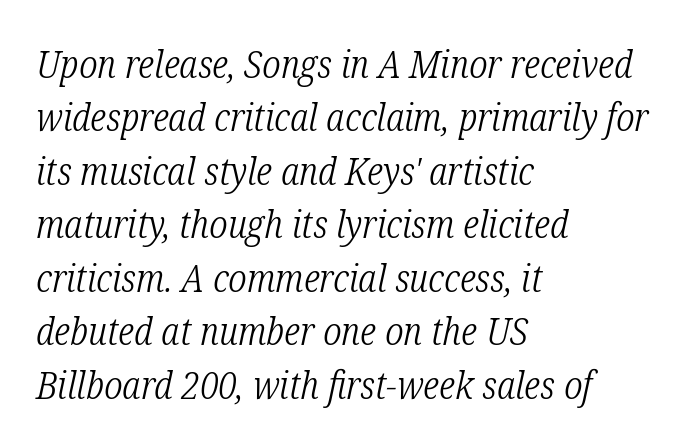
The image shows 39 px light, condensed serif type, italic (leaning right); set left-aligned, normal line spacing (1.37x), normal letter spacing, not underlined; low stroke contrast and a medium x-height.
